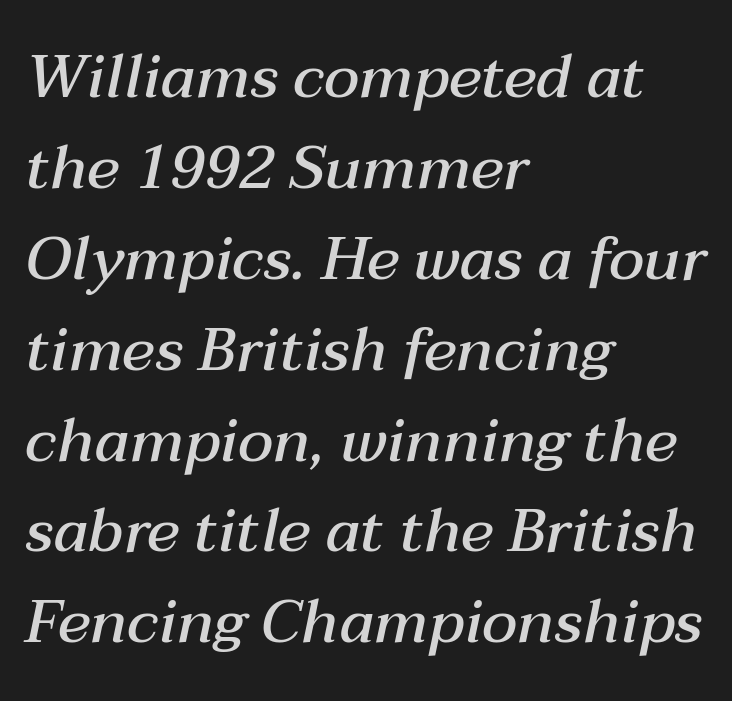
Q: Is the text bold? A: Semi-bold.
Q: Is the text italic (slanted)? A: Yes, it leans right by about 12 degrees.
Q: Is the text underlined? A: No.
Q: How is the paragraph aligned? A: Left-aligned.
Q: Is the spacing between letters normal or unusually wide? A: Normal.
Q: Is the spacing between lines tight, normal or loose? A: Normal.
Q: Width (condensed, normal, or wide)? A: Normal.
Q: Stroke contrast? A: Medium.
Q: x-height? A: Medium.
Q: Monospaced? A: No.
